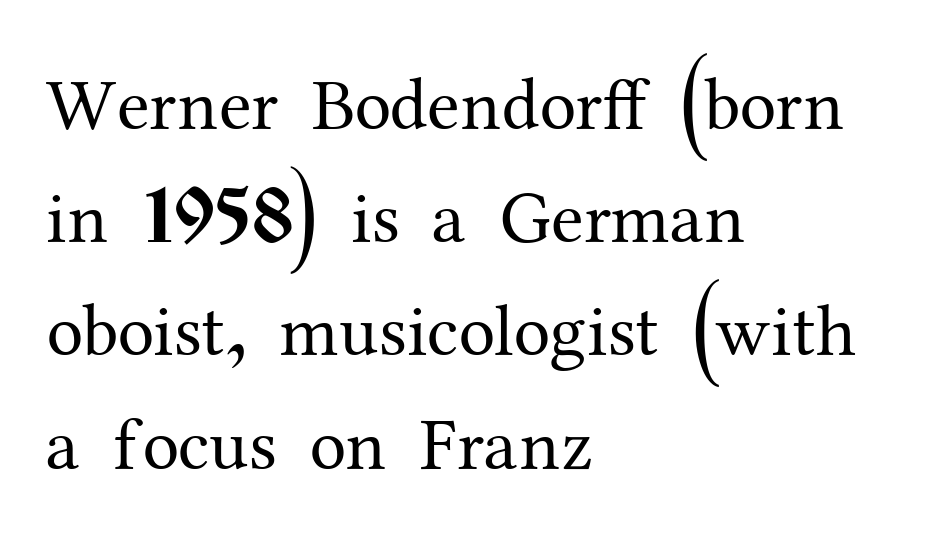
The image shows 74 px regular-weight serif type, upright; set left-aligned, normal line spacing (1.53x), normal letter spacing, not underlined; medium stroke contrast and a medium x-height.
